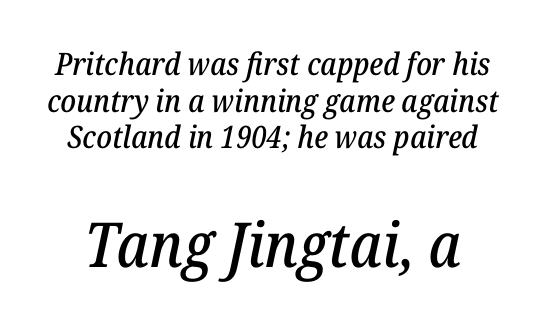
{"serif": "yes", "italic": "yes", "lean": "right", "slant_degrees": 12, "width": "normal", "stroke_contrast": "low", "x_height": "medium", "monospaced": "no", "underline": "no", "line_spacing_ratio": 1.18, "letter_spacing": "normal", "letter_spacing_em": 0.0, "larger_block": "second", "size_ratio": 2.0, "glyph_px": 62}
